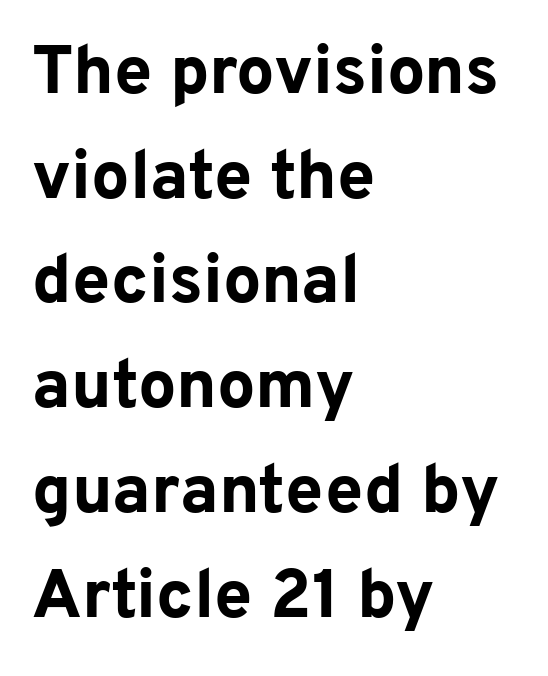
{"serif": "no", "italic": "no", "bold": "yes", "weight": "bold", "width": "normal", "stroke_contrast": "low", "x_height": "medium", "monospaced": "no", "underline": "no", "align": "left", "line_spacing": "normal", "line_spacing_ratio": 1.54, "letter_spacing": "normal", "letter_spacing_em": 0.0, "glyph_px": 68}
